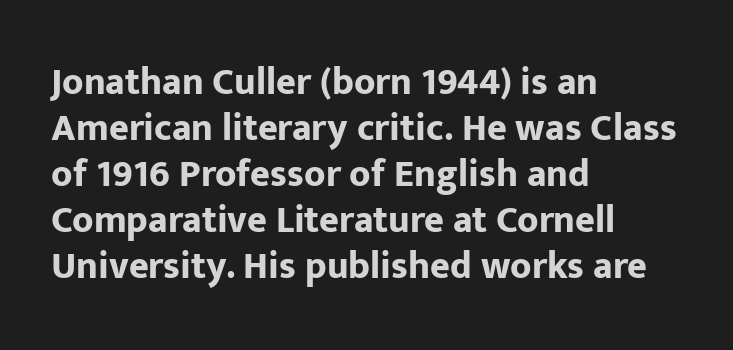
The image shows 38 px bold sans-serif type, upright; set left-aligned, line spacing 1.21x, normal letter spacing, not underlined; low stroke contrast and a medium x-height.
